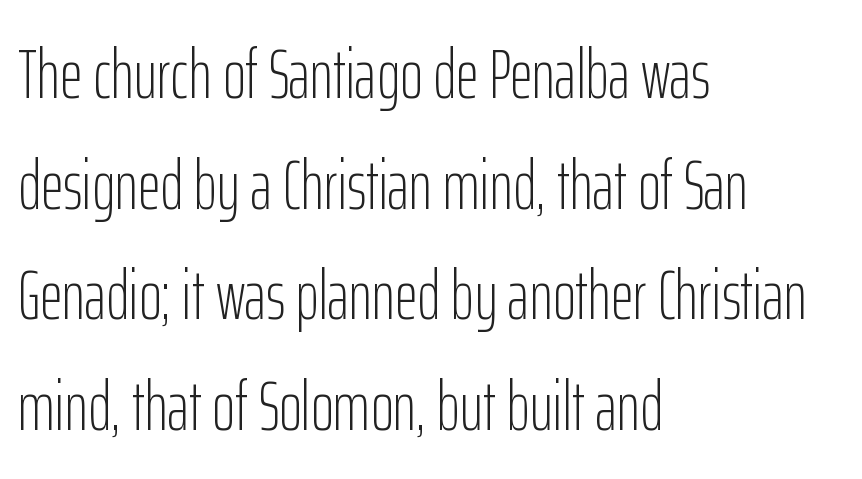
Q: Is the text bold? A: No.
Q: Is the text italic (slanted)? A: No, it is upright.
Q: Is the typeface a serif or a sans-serif typeface? A: Sans-serif.
Q: Is the text underlined? A: No.
Q: How is the paragraph aligned? A: Left-aligned.
Q: Is the spacing between letters normal or unusually wide? A: Normal.
Q: Is the spacing between lines tight, normal or loose? A: Normal.
Q: Width (condensed, normal, or wide)? A: Condensed.
Q: Stroke contrast? A: Low.
Q: x-height? A: Medium.
Q: Monospaced? A: No.
